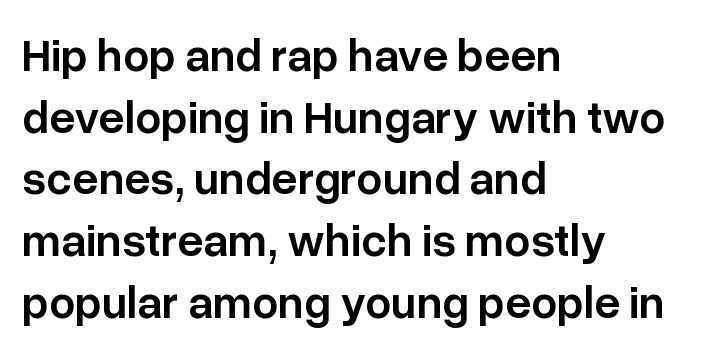
The rendering anchors every line to the left-hand side. It's the straight-up-and-down kind of type. Here the glyphs are tracked normally, forming tight word shapes. Classification — sans serif. Its strokes are somewhat broadened, the hallmark of semibold type.
